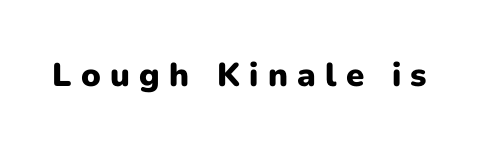
The image shows 33 px heavy sans-serif type, upright; set unusually wide letter spacing (+0.28 em), not underlined; low stroke contrast and a medium x-height.
